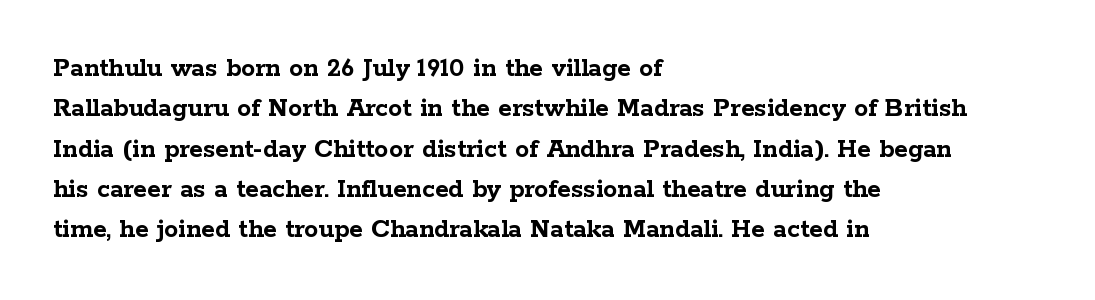
Q: Is the text bold? A: Yes.
Q: Is the text italic (slanted)? A: No, it is upright.
Q: Is the typeface a serif or a sans-serif typeface? A: Serif.
Q: Is the text underlined? A: No.
Q: How is the paragraph aligned? A: Left-aligned.
Q: Is the spacing between letters normal or unusually wide? A: Normal.
Q: Is the spacing between lines tight, normal or loose? A: Normal.
Q: Width (condensed, normal, or wide)? A: Wide.
Q: Stroke contrast? A: Low.
Q: x-height? A: Medium.
Q: Monospaced? A: No.
